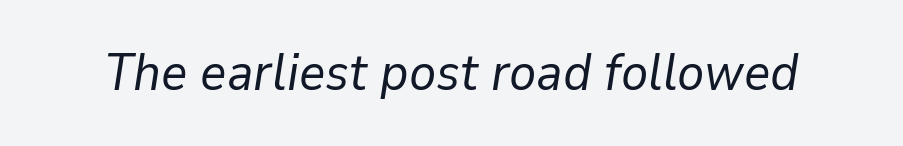
The image shows 51 px regular-weight type, italic (leaning right); set normal letter spacing, not underlined; low stroke contrast and a medium x-height.
